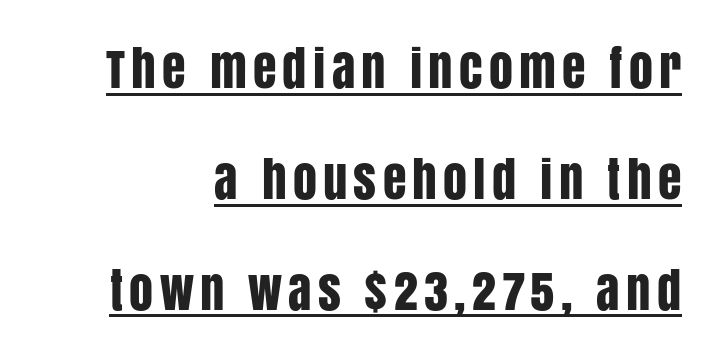
In terms of posture, this sample is upright. If you measured baseline to baseline, you'd find a long distance. Here the designer chose a conventional face with non-uniform glyph widths. Are there feet on the stems? There aren't — it's a sans. Has an underline been added? It has.
